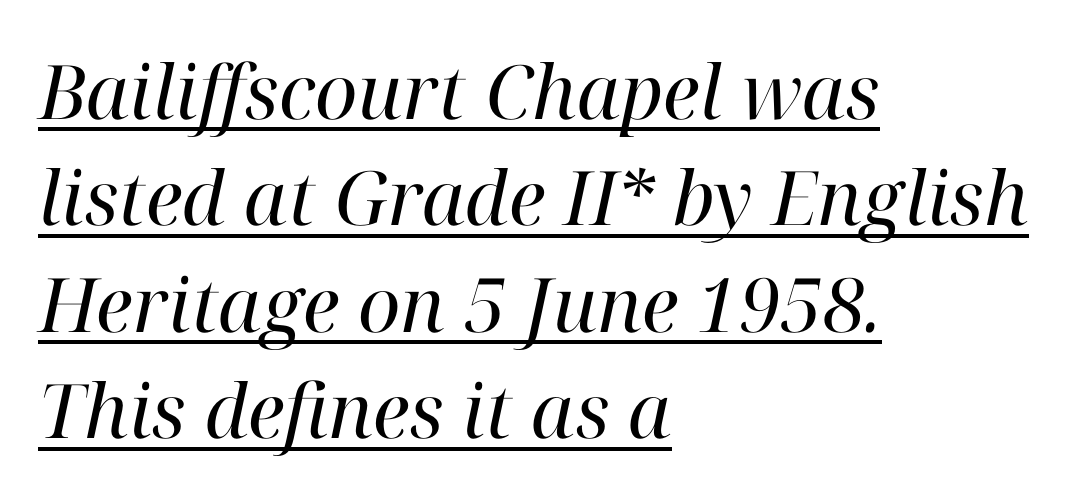
The image shows 75 px regular-weight serif type, italic (leaning right); set left-aligned, normal line spacing (1.42x), normal letter spacing, underlined; high stroke contrast and a medium x-height.
